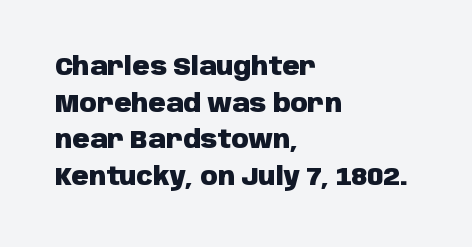
A typesetter would call this zero additional tracking. The letters stand upright; this is a roman face. Regular leading. The passage is arranged the way most books set body copy — flush left. Rule under the text: the space is simply empty. Strokes here are thick enough to call this a true bold.
